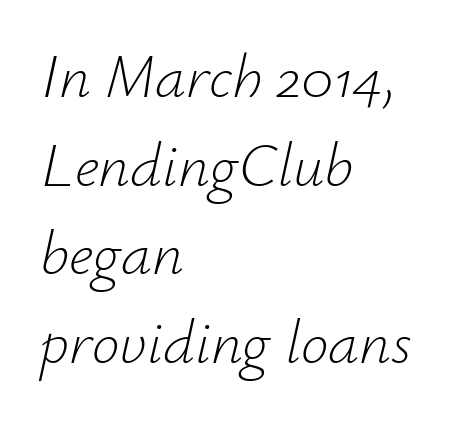
{"italic": "yes", "lean": "right", "slant_degrees": 12, "bold": "no", "weight": "light", "width": "normal", "stroke_contrast": "low", "x_height": "small", "monospaced": "no", "underline": "no", "align": "left", "line_spacing": "normal", "line_spacing_ratio": 1.43, "letter_spacing": "normal", "letter_spacing_em": 0.0, "glyph_px": 62}
